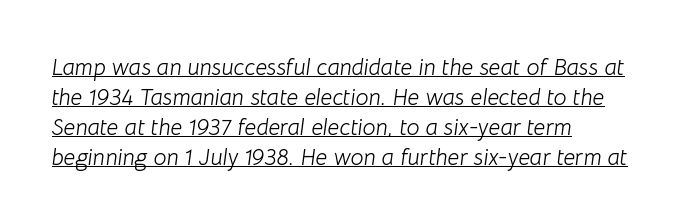
Q: Is the text bold? A: No.
Q: Is the text italic (slanted)? A: Yes, it leans right by about 8 degrees.
Q: Is the text underlined? A: Yes.
Q: Is the spacing between letters normal or unusually wide? A: Normal.
Q: Is the spacing between lines tight, normal or loose? A: Normal.
